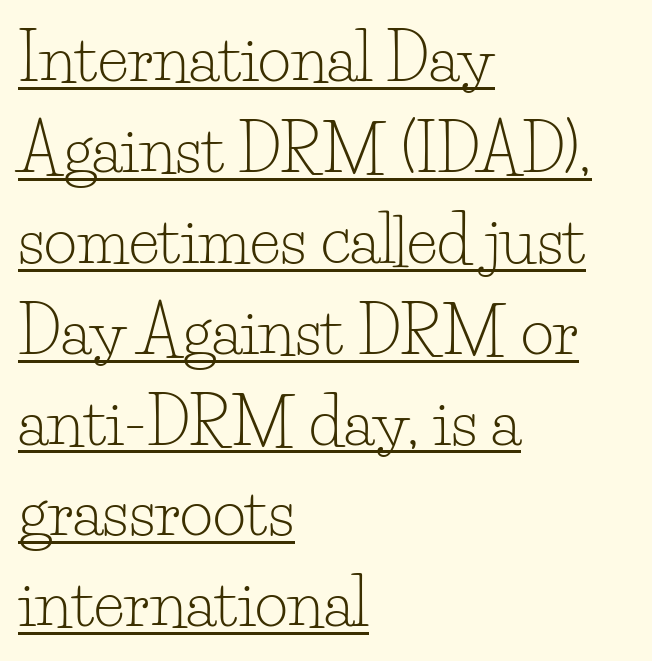
Q: Is the text bold? A: No.
Q: Is the text italic (slanted)? A: No, it is upright.
Q: Is the typeface a serif or a sans-serif typeface? A: Serif.
Q: Is the text underlined? A: Yes.
Q: How is the paragraph aligned? A: Left-aligned.
Q: Is the spacing between letters normal or unusually wide? A: Normal.
Q: Is the spacing between lines tight, normal or loose? A: Normal.
Q: Width (condensed, normal, or wide)? A: Normal.
Q: Stroke contrast? A: Low.
Q: x-height? A: Small.
Q: Monospaced? A: No.
